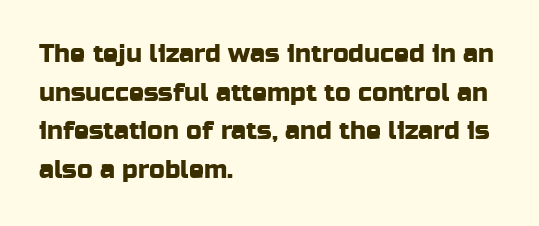
Inter-character spacing is left at the font's built-in metrics. Quick note: underline off. Horizontal alignment here is leftward, the default for most running prose. Posture: vertical. Line spacing here is normal.
